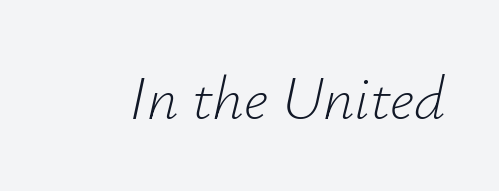
The image shows 61 px light type, italic (leaning right); set normal letter spacing, not underlined; low stroke contrast and a small x-height.
